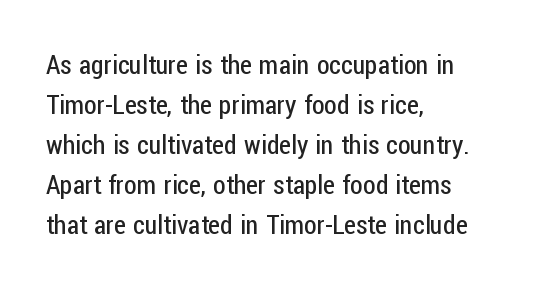
Q: Is the text bold? A: No.
Q: Is the text italic (slanted)? A: No, it is upright.
Q: Is the text underlined? A: No.
Q: How is the paragraph aligned? A: Left-aligned.
Q: Is the spacing between letters normal or unusually wide? A: Normal.
Q: Is the spacing between lines tight, normal or loose? A: Normal.
